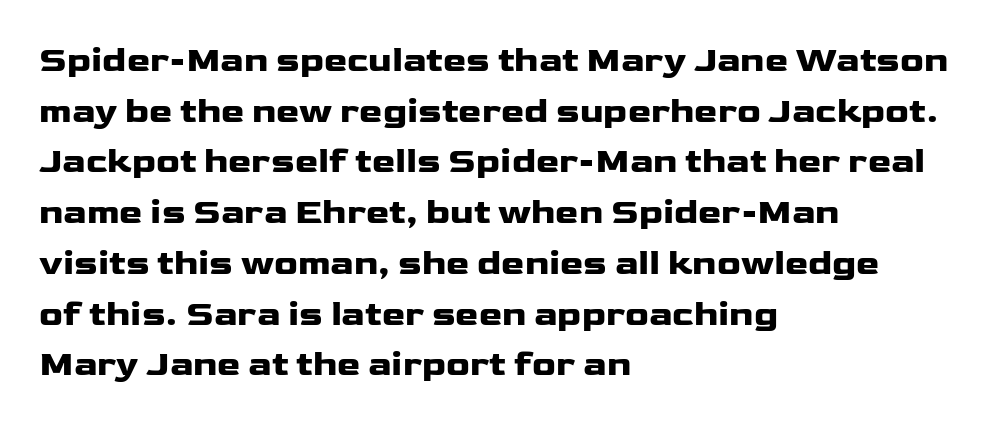
Q: Is the text bold? A: Yes.
Q: Is the text italic (slanted)? A: No, it is upright.
Q: Is the typeface a serif or a sans-serif typeface? A: Sans-serif.
Q: Is the text underlined? A: No.
Q: How is the paragraph aligned? A: Left-aligned.
Q: Is the spacing between letters normal or unusually wide? A: Normal.
Q: Is the spacing between lines tight, normal or loose? A: Normal.
Q: Width (condensed, normal, or wide)? A: Wide.
Q: Stroke contrast? A: Low.
Q: x-height? A: Medium.
Q: Monospaced? A: No.
